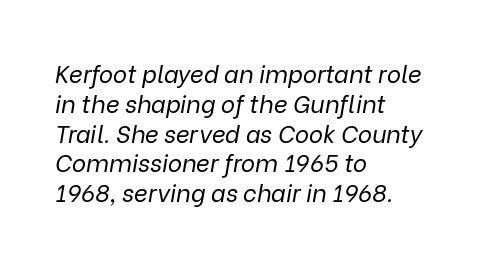
{"italic": "yes", "lean": "right", "slant_degrees": 9, "bold": "no", "underline": "no", "align": "left", "line_spacing_ratio": 1.24, "letter_spacing": "normal", "letter_spacing_em": 0.0, "glyph_px": 24}
